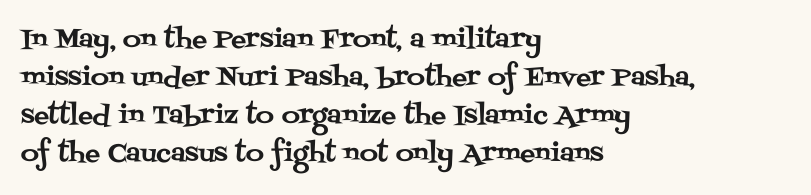
{"italic": "no", "underline": "no", "align": "left", "line_spacing": "normal", "line_spacing_ratio": 1.52, "letter_spacing": "normal", "letter_spacing_em": 0.0, "glyph_px": 25}
